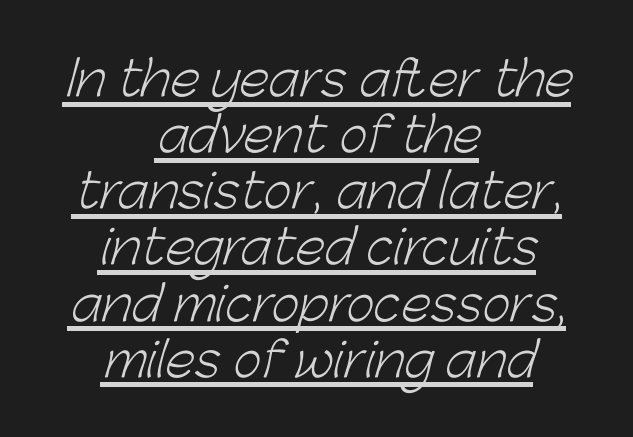
Counters stay open thanks to moderate or lighter strokes. Glance below the letters and you will spot a drawn line. How are the letters spaced? Ordinarily, with no added tracking. A sans-serif font was chosen for this passage. The letters advance in unequal steps, a hallmark of proportional type. Typeset on center — no edge is straight.
